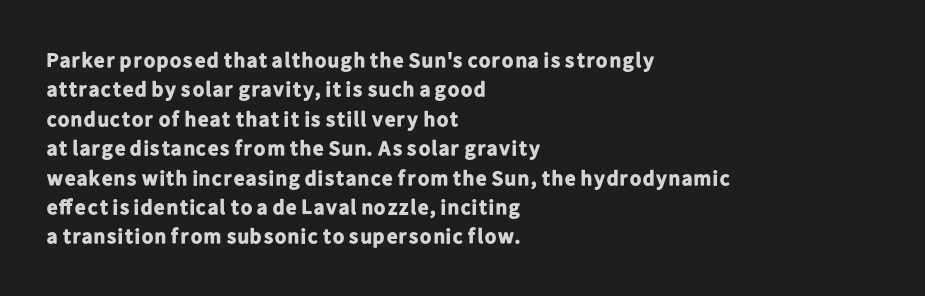
The image shows 21 px bold type, upright; set left-aligned, normal line spacing (1.4x), normal letter spacing, not underlined.
